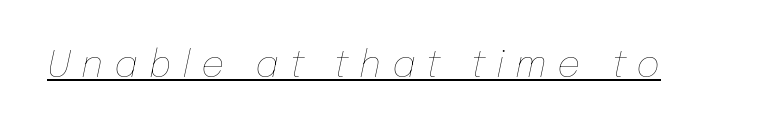
{"italic": "yes", "lean": "right", "slant_degrees": 12, "bold": "no", "weight": "thin", "width": "normal", "stroke_contrast": "low", "x_height": "medium", "monospaced": "no", "underline": "yes", "letter_spacing": "wide", "letter_spacing_em": 0.29, "glyph_px": 37}
